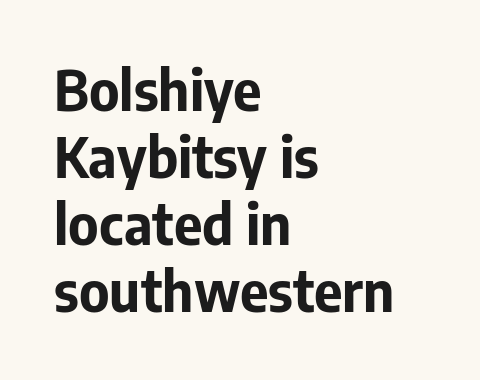
{"serif": "no", "italic": "no", "bold": "yes", "weight": "bold", "width": "normal", "stroke_contrast": "low", "x_height": "medium", "monospaced": "no", "underline": "no", "align": "left", "line_spacing_ratio": 1.22, "letter_spacing": "normal", "letter_spacing_em": 0.0, "glyph_px": 55}
